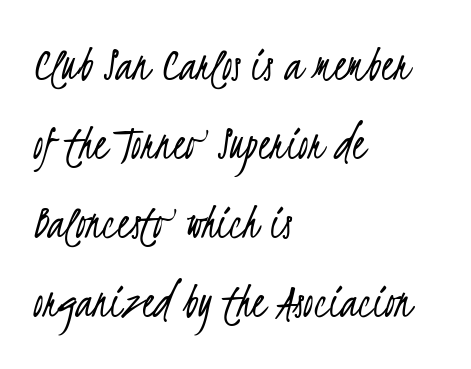
Q: Is the text bold? A: No.
Q: Is the typeface a serif or a sans-serif typeface? A: Sans-serif.
Q: Is the text underlined? A: No.
Q: How is the paragraph aligned? A: Left-aligned.
Q: Is the spacing between letters normal or unusually wide? A: Normal.
Q: Is the spacing between lines tight, normal or loose? A: Normal.
Q: Width (condensed, normal, or wide)? A: Condensed.
Q: Stroke contrast? A: Low.
Q: x-height? A: Small.
Q: Monospaced? A: No.
